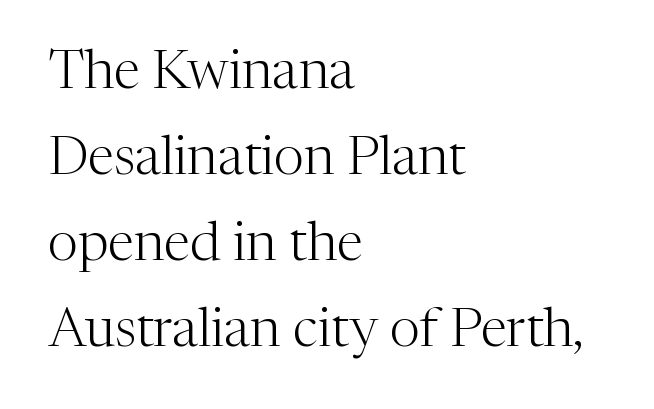
The image shows 54 px light serif type, upright; set left-aligned, normal line spacing (1.59x), normal letter spacing, not underlined; medium stroke contrast and a medium x-height.
